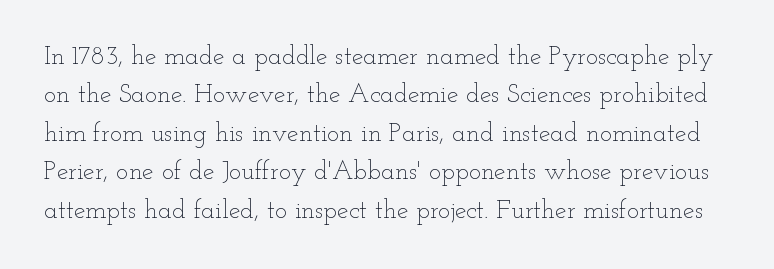
{"italic": "no", "bold": "no", "underline": "no", "line_spacing": "normal", "line_spacing_ratio": 1.48, "letter_spacing": "normal", "letter_spacing_em": 0.0, "glyph_px": 26}
